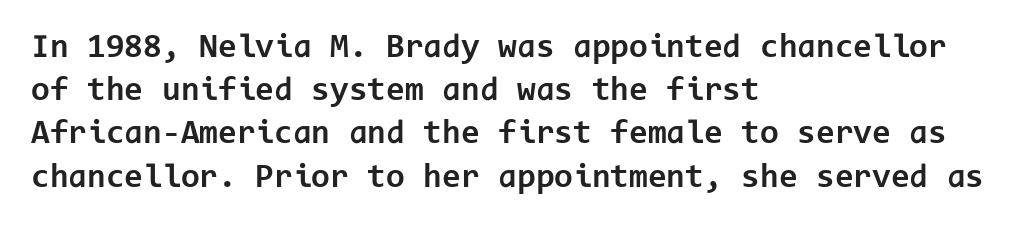
Looks like terminal output: every glyph gets an equal slot. Unlike italic type, these characters show no tilt at all. The space between consecutive lines is moderate. The foot of each line stays bare and open.
